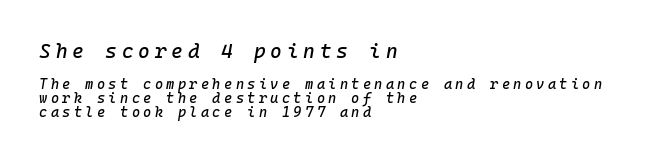
{"italic": "yes", "lean": "right", "slant_degrees": 10, "underline": "no", "align": "left", "line_spacing": "tight", "line_spacing_ratio": 1.03, "letter_spacing": "wide", "letter_spacing_em": 0.24, "larger_block": "first", "size_ratio": 1.43, "glyph_px": 20}
